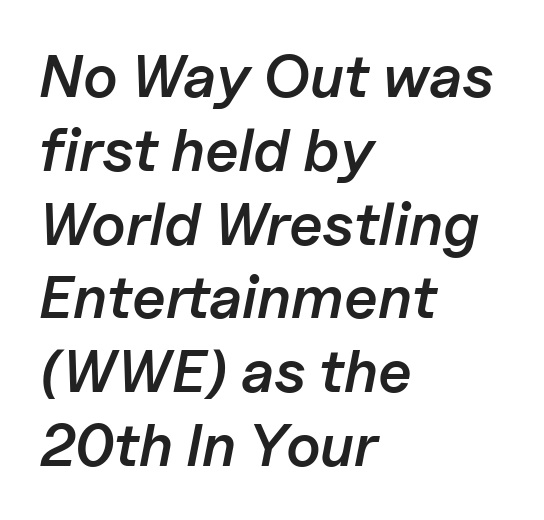
Descender tails drop into unmarked territory. This is the in-between weight designers call semibold or demi. Reading down the block, your eye returns to a fixed left position each line. Note the varied advance widths — an 'i' is clearly narrower than an 'm'. Letter spacing: default.
